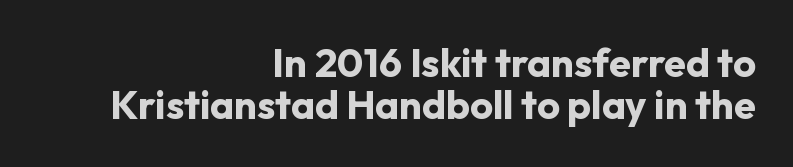
Q: Is the text bold? A: Yes.
Q: Is the text italic (slanted)? A: No, it is upright.
Q: Is the typeface a serif or a sans-serif typeface? A: Sans-serif.
Q: Is the text underlined? A: No.
Q: How is the paragraph aligned? A: Right-aligned.
Q: Is the spacing between letters normal or unusually wide? A: Normal.
Q: Is the spacing between lines tight, normal or loose? A: Tight.
Q: Width (condensed, normal, or wide)? A: Normal.
Q: Stroke contrast? A: Low.
Q: x-height? A: Medium.
Q: Monospaced? A: No.
